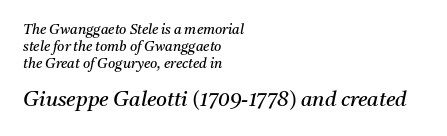
Q: Is the text bold? A: No.
Q: Is the text italic (slanted)? A: Yes, it leans right by about 11 degrees.
Q: Is the text underlined? A: No.
Q: How is the paragraph aligned? A: Left-aligned.
Q: Is the spacing between letters normal or unusually wide? A: Normal.
Q: Which block of text is set in a larger size, the first (top) or the second (bottom)? A: The second (bottom) one.
